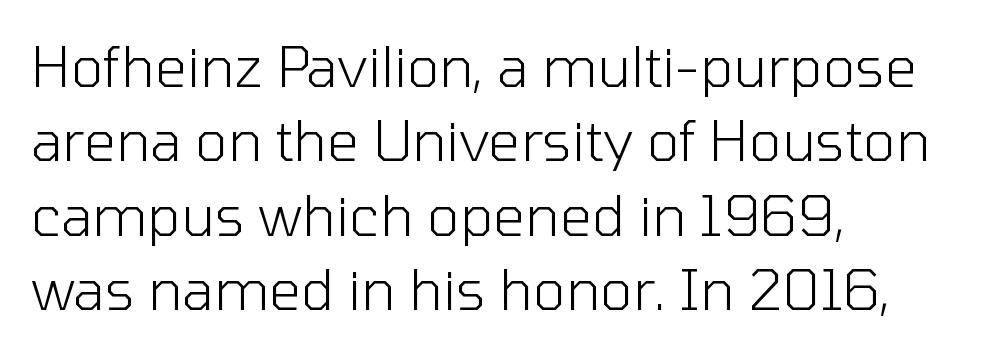
Q: Is the text bold? A: No.
Q: Is the text italic (slanted)? A: No, it is upright.
Q: Is the typeface a serif or a sans-serif typeface? A: Sans-serif.
Q: Is the text underlined? A: No.
Q: How is the paragraph aligned? A: Left-aligned.
Q: Is the spacing between letters normal or unusually wide? A: Normal.
Q: Is the spacing between lines tight, normal or loose? A: Normal.
Q: Width (condensed, normal, or wide)? A: Normal.
Q: Stroke contrast? A: Low.
Q: x-height? A: Medium.
Q: Monospaced? A: No.
